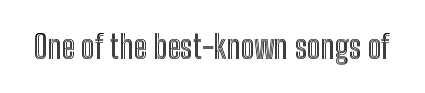
{"italic": "no", "width": "condensed", "x_height": "medium", "monospaced": "no", "underline": "no", "letter_spacing": "normal", "letter_spacing_em": 0.0, "glyph_px": 32}
